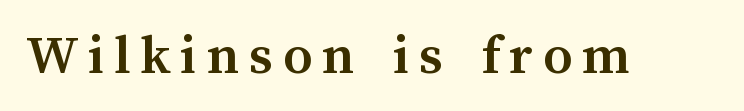
Descenders hang freely into open space. Stroke thickness is high; the sample reads as a true bold. Characters remain perfectly vertical along every line. Spacing verdict: proportional, widths tailored to each character.
